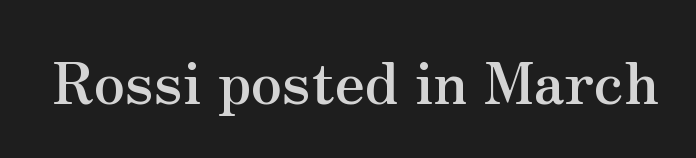
Q: Is the text bold? A: Yes.
Q: Is the text italic (slanted)? A: No, it is upright.
Q: Is the typeface a serif or a sans-serif typeface? A: Serif.
Q: Is the text underlined? A: No.
Q: Is the spacing between letters normal or unusually wide? A: Normal.
Q: Width (condensed, normal, or wide)? A: Normal.
Q: Stroke contrast? A: Medium.
Q: x-height? A: Small.
Q: Monospaced? A: No.
